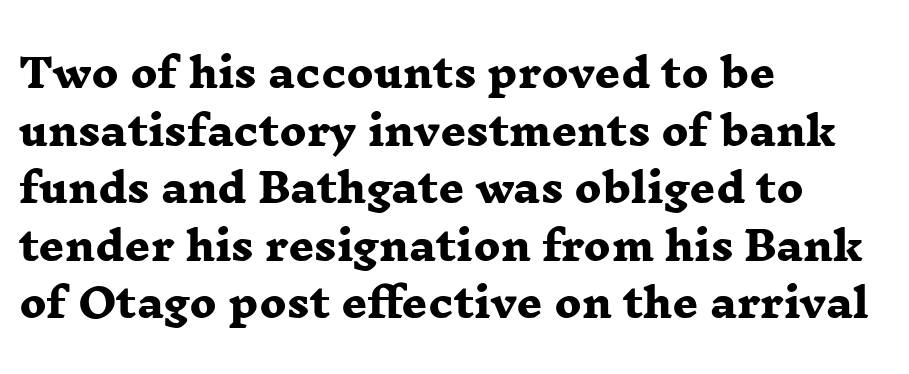
The image shows 40 px heavy, wide serif type; set left-aligned, normal line spacing (1.44x), normal letter spacing, not underlined; low stroke contrast and a medium x-height.
